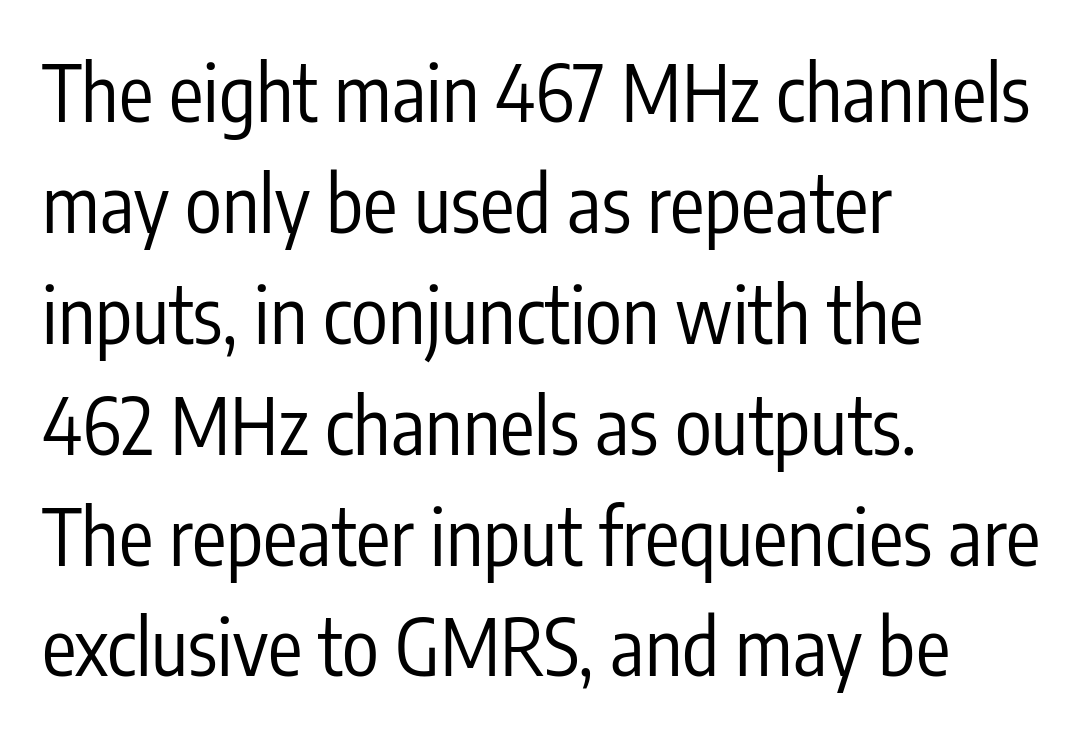
Looks like regular typesetting: each glyph gets only the width it needs. A light-to-regular cut is what we see here. Line spacing here is normal. Every stem runs plumb, perpendicular to the baseline.
